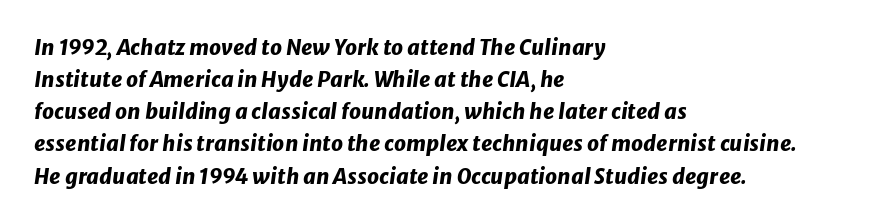
Q: Is the text bold? A: Yes.
Q: Is the text italic (slanted)? A: Yes, it leans right by about 8 degrees.
Q: Is the text underlined? A: No.
Q: How is the paragraph aligned? A: Left-aligned.
Q: Is the spacing between letters normal or unusually wide? A: Normal.
Q: Is the spacing between lines tight, normal or loose? A: Normal.
